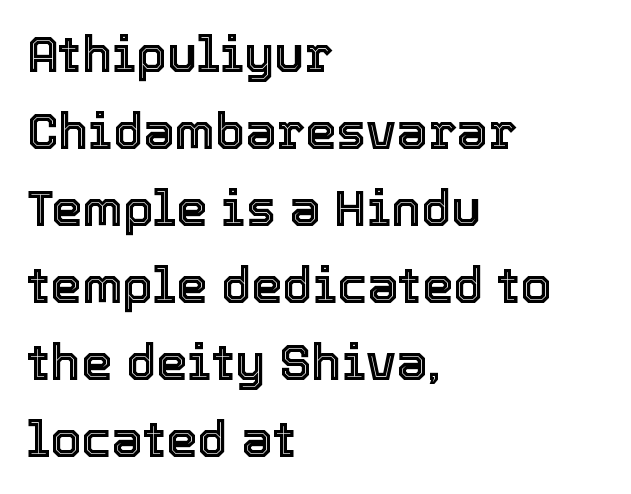
The image shows 50 px text type, upright; set left-aligned, normal line spacing (1.54x), normal letter spacing, not underlined; a medium x-height.
